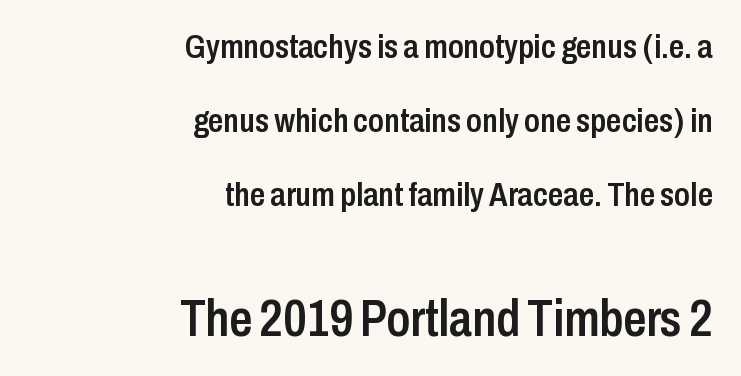
The specimen omits any rule beneath the text block's lines. Here the glyphs are tracked normally, forming tight word shapes. If you drew a line through each stem, it would be perfectly vertical. Rows of type keep a wide berth in the vertical direction. Does the bottom block carry the larger type? Yes, it does. The lines are quadded right.
